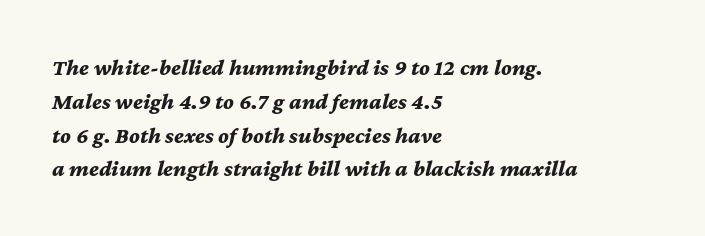
Every letter is thick-stroked: bold, no question. Rule under the text: the space is simply empty. Line spacing here is normal. The paragraph has a hard left edge and a soft right edge.
